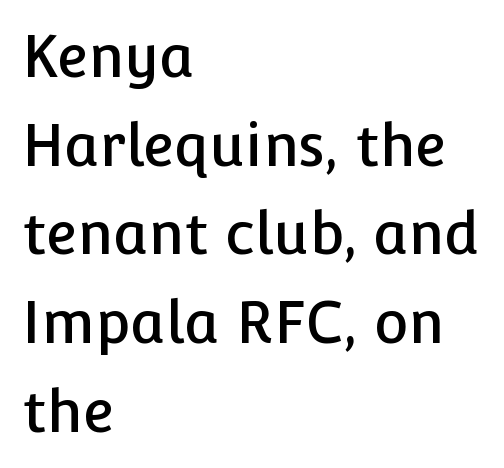
Q: Is the text italic (slanted)? A: No, it is upright.
Q: Is the typeface a serif or a sans-serif typeface? A: Sans-serif.
Q: Is the text underlined? A: No.
Q: How is the paragraph aligned? A: Left-aligned.
Q: Is the spacing between letters normal or unusually wide? A: Normal.
Q: Is the spacing between lines tight, normal or loose? A: Normal.
Q: Width (condensed, normal, or wide)? A: Normal.
Q: Stroke contrast? A: Low.
Q: x-height? A: Medium.
Q: Monospaced? A: No.
